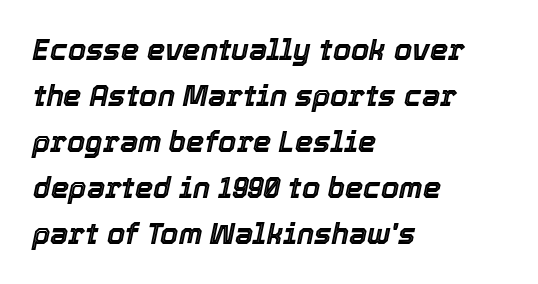
You could call the tracking neutral — neither tight nor loose. The designer left line spacing at the default. You could not count columns in this text — the font is proportionally spaced. Italic? Definitely — the glyphs are oblique. Anything drawn beneath the words? Only blank space. If you drew a ruler down the left edge, every line would touch it.
